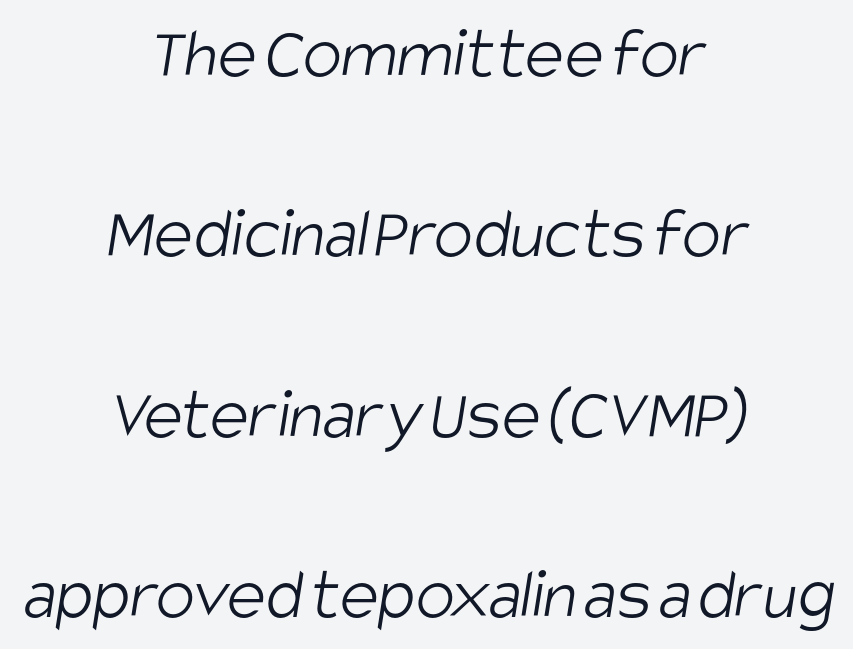
Q: Is the text bold? A: No.
Q: Is the typeface a serif or a sans-serif typeface? A: Sans-serif.
Q: Is the text underlined? A: No.
Q: How is the paragraph aligned? A: Centered.
Q: Is the spacing between letters normal or unusually wide? A: Normal.
Q: Is the spacing between lines tight, normal or loose? A: Loose.
Q: Width (condensed, normal, or wide)? A: Condensed.
Q: Stroke contrast? A: Low.
Q: x-height? A: Large.
Q: Monospaced? A: No.
